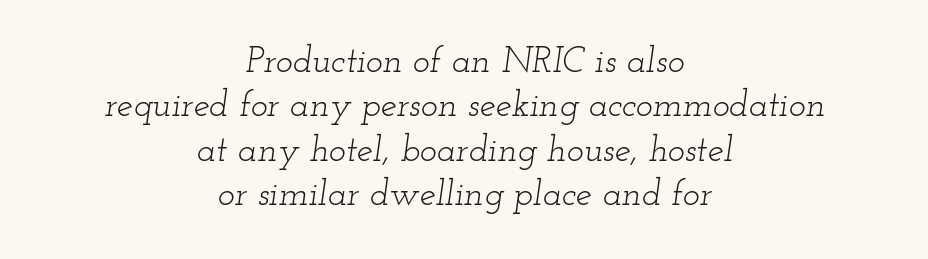
The image shows 36 px light, wide serif type, italic (leaning right); set centered, line spacing 1.23x, normal letter spacing, not underlined; low stroke contrast and a small x-height.
